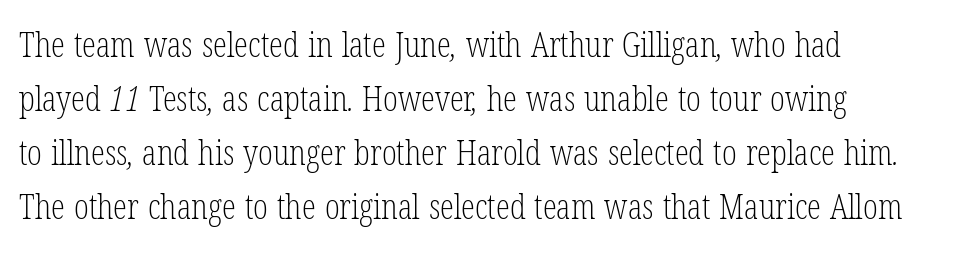
A clean baseline with only descenders dipping below it. A student would call this left alignment; a typographer would say flush left, rag right. Looks like regular typesetting: each glyph gets only the width it needs. Here the glyphs are tracked normally, forming tight word shapes. Serif or sans? Serif — the stroke terminals have little feet.
